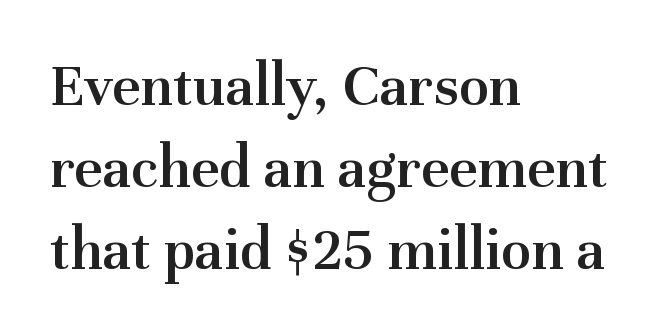
The image shows 62 px semibold serif type, upright; set left-aligned, normal line spacing (1.32x), normal letter spacing, not underlined; medium stroke contrast and a medium x-height.
